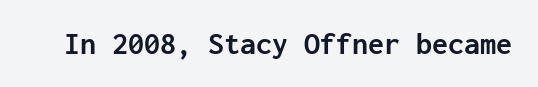
Each letter's strokes conclude bluntly, with no projecting serifs. Do the characters align in a grid? Yes, the font is monospaced. Here the glyphs are tracked normally, forming tight word shapes. Underline: absent.
